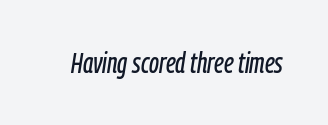
This sample has the flowing, uneven cadence of proportional lettering. Style check: oblique. The line texture is even and compact thanks to regular tracking. Descender tails drop into unmarked territory.
